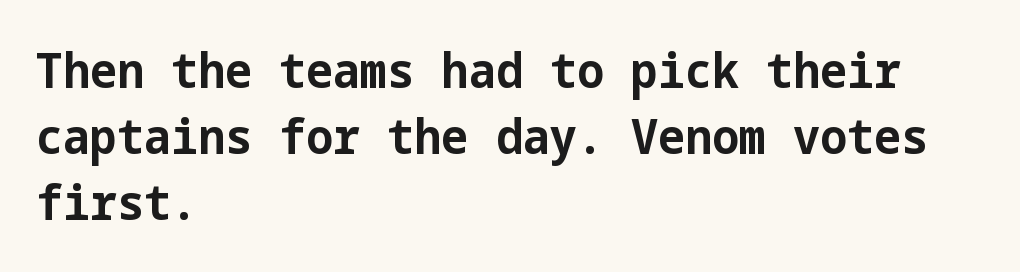
Q: Is the text bold? A: Yes.
Q: Is the text italic (slanted)? A: No, it is upright.
Q: Is the typeface a serif or a sans-serif typeface? A: Sans-serif.
Q: Is the text underlined? A: No.
Q: How is the paragraph aligned? A: Left-aligned.
Q: Is the spacing between letters normal or unusually wide? A: Normal.
Q: Is the spacing between lines tight, normal or loose? A: Normal.
Q: Width (condensed, normal, or wide)? A: Normal.
Q: Stroke contrast? A: Low.
Q: x-height? A: Medium.
